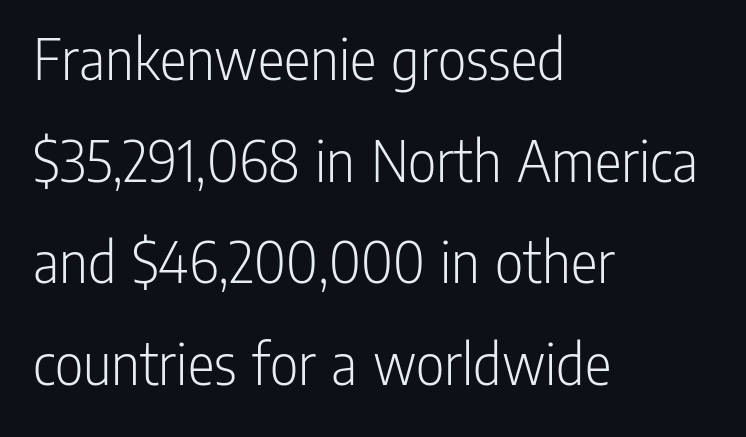
{"serif": "no", "italic": "no", "bold": "no", "weight": "light", "width": "condensed", "stroke_contrast": "low", "x_height": "medium", "monospaced": "no", "underline": "no", "align": "left", "line_spacing": "normal", "line_spacing_ratio": 1.64, "letter_spacing": "normal", "letter_spacing_em": 0.0, "glyph_px": 62}
